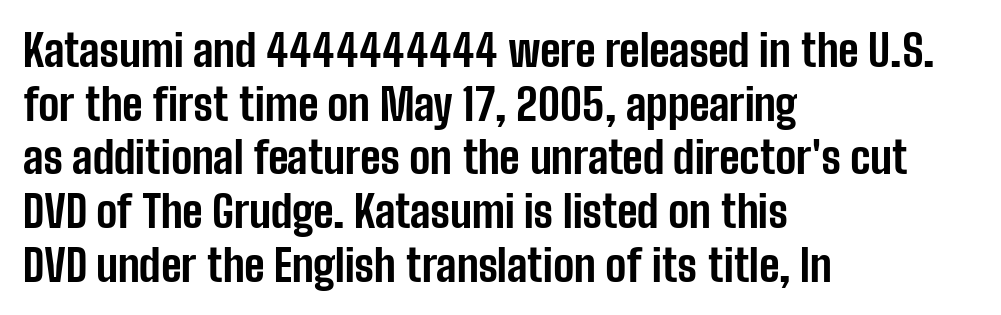
{"serif": "no", "italic": "no", "bold": "yes", "weight": "bold", "width": "condensed", "stroke_contrast": "low", "x_height": "medium", "monospaced": "no", "underline": "no", "align": "left", "line_spacing_ratio": 1.22, "letter_spacing": "normal", "letter_spacing_em": 0.0, "glyph_px": 44}
